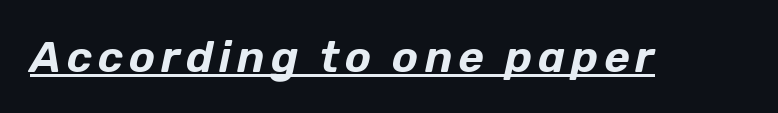
Q: Is the text italic (slanted)? A: Yes, it leans right by about 12 degrees.
Q: Is the text underlined? A: Yes.
Q: Width (condensed, normal, or wide)? A: Normal.
Q: Stroke contrast? A: Low.
Q: x-height? A: Medium.
Q: Monospaced? A: No.
